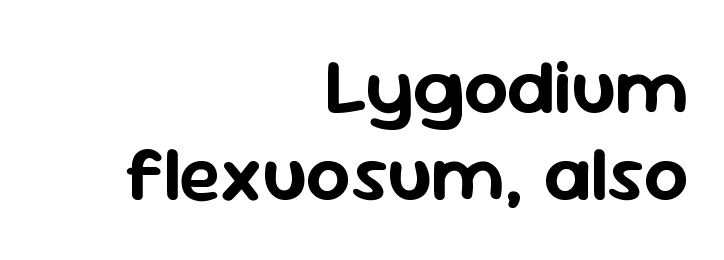
Spacing between characters is what you'd get straight out of the box. The rendering uses natural spacing where letterforms have individual widths. The compositor pushed each line to the right boundary. Summary of vertical rhythm: compact, with narrow interline spacing. You can tell it's not italic because the verticals are truly vertical.
